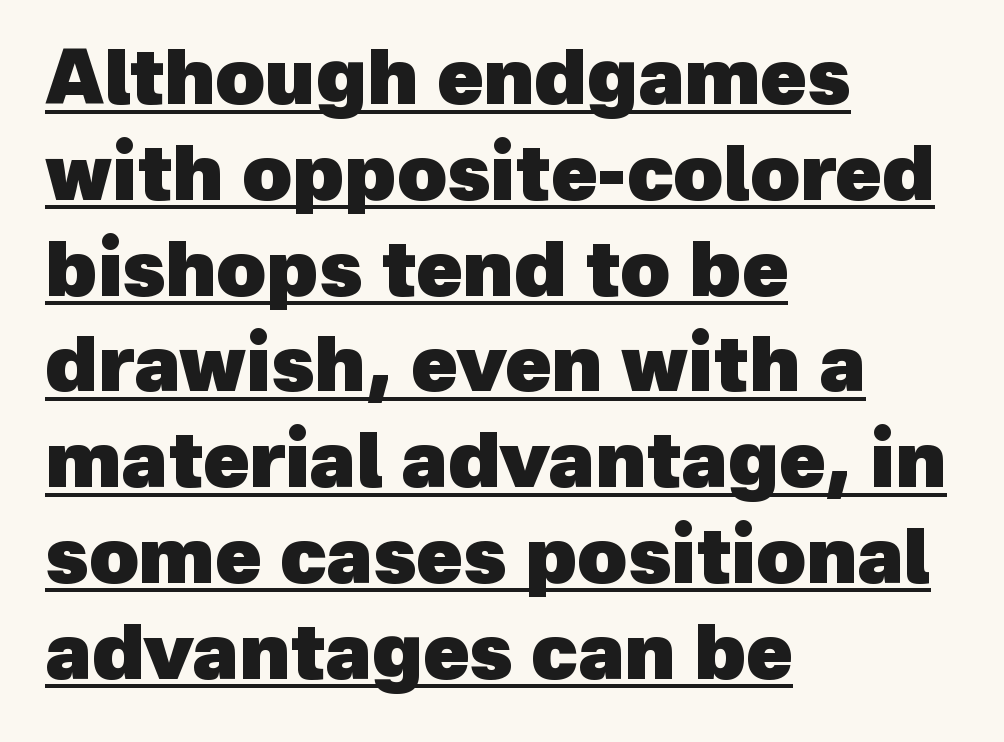
{"serif": "no", "bold": "yes", "weight": "heavy", "width": "normal", "x_height": "medium", "monospaced": "no", "underline": "yes", "align": "left", "line_spacing": "normal", "line_spacing_ratio": 1.26, "letter_spacing": "normal", "letter_spacing_em": 0.0, "glyph_px": 76}
